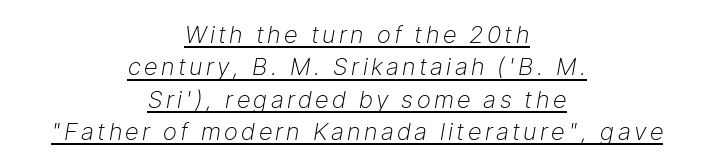
{"italic": "yes", "lean": "right", "slant_degrees": 9, "bold": "no", "underline": "yes", "align": "center", "line_spacing": "normal", "line_spacing_ratio": 1.35, "glyph_px": 24}
